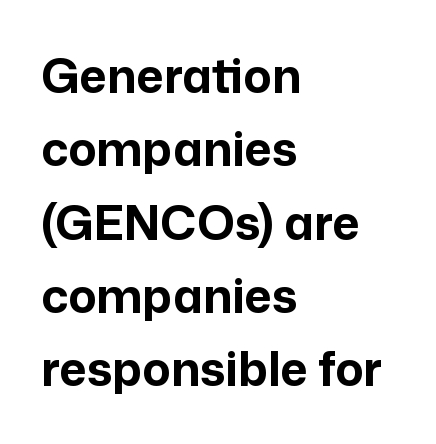
{"serif": "no", "italic": "no", "bold": "yes", "weight": "bold", "width": "normal", "stroke_contrast": "low", "x_height": "medium", "monospaced": "no", "underline": "no", "align": "left", "line_spacing": "normal", "line_spacing_ratio": 1.56, "letter_spacing": "normal", "letter_spacing_em": 0.0, "glyph_px": 47}
